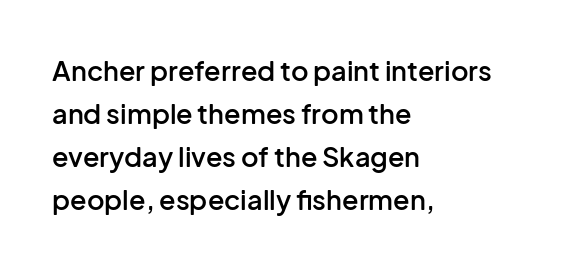
{"italic": "no", "bold": "semi", "underline": "no", "align": "left", "line_spacing": "normal", "line_spacing_ratio": 1.59, "letter_spacing": "normal", "letter_spacing_em": 0.0, "glyph_px": 27}
